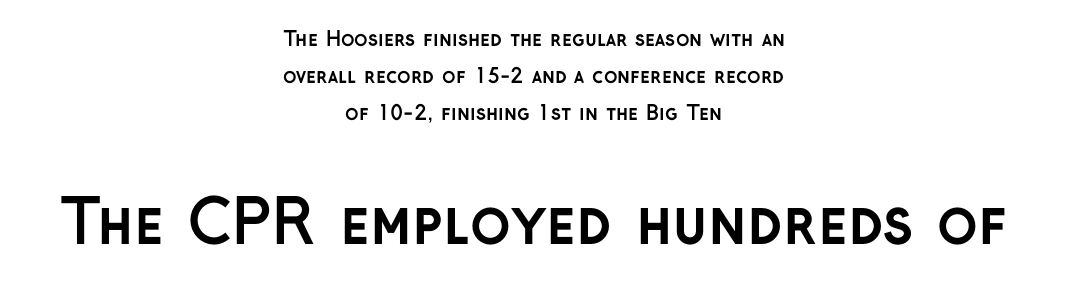
Q: Is the text bold? A: Yes.
Q: Is the text italic (slanted)? A: No, it is upright.
Q: Is the typeface a serif or a sans-serif typeface? A: Sans-serif.
Q: Is the text underlined? A: No.
Q: How is the paragraph aligned? A: Centered.
Q: Is the spacing between letters normal or unusually wide? A: Normal.
Q: Which block of text is set in a larger size, the first (top) or the second (bottom)? A: The second (bottom) one.
Q: Width (condensed, normal, or wide)? A: Normal.
Q: Stroke contrast? A: Low.
Q: x-height? A: Medium.
Q: Monospaced? A: No.
